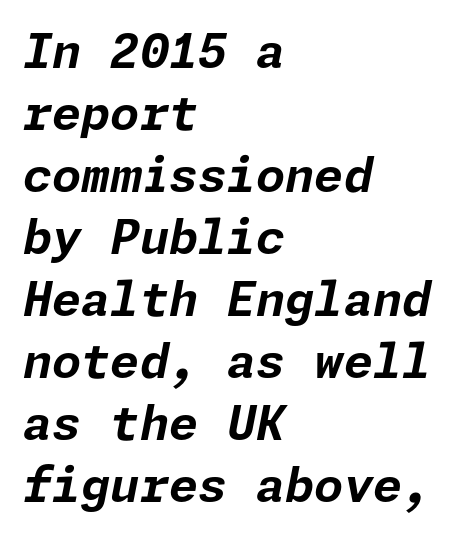
{"italic": "yes", "lean": "right", "slant_degrees": 11, "bold": "yes", "weight": "bold", "width": "normal", "stroke_contrast": "low", "x_height": "medium", "underline": "no", "align": "left", "line_spacing": "normal", "line_spacing_ratio": 1.32, "letter_spacing": "normal", "letter_spacing_em": 0.0, "glyph_px": 47}
